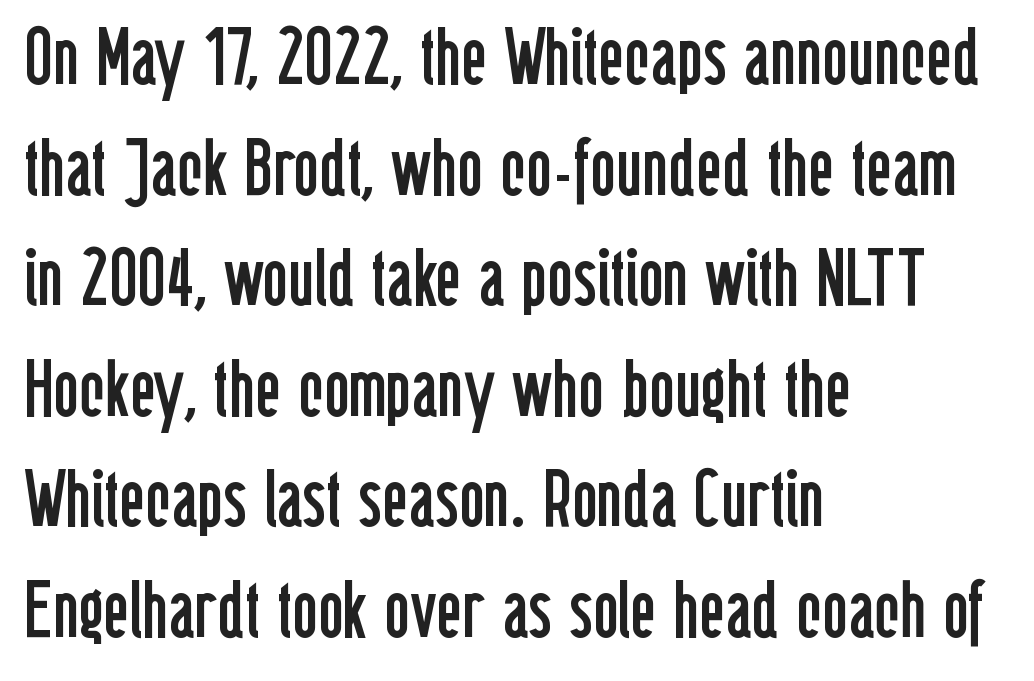
{"serif": "no", "italic": "no", "bold": "no", "weight": "regular", "width": "condensed", "stroke_contrast": "low", "x_height": "medium", "monospaced": "no", "underline": "no", "align": "left", "line_spacing": "normal", "line_spacing_ratio": 1.4, "letter_spacing": "normal", "letter_spacing_em": 0.0, "glyph_px": 79}
